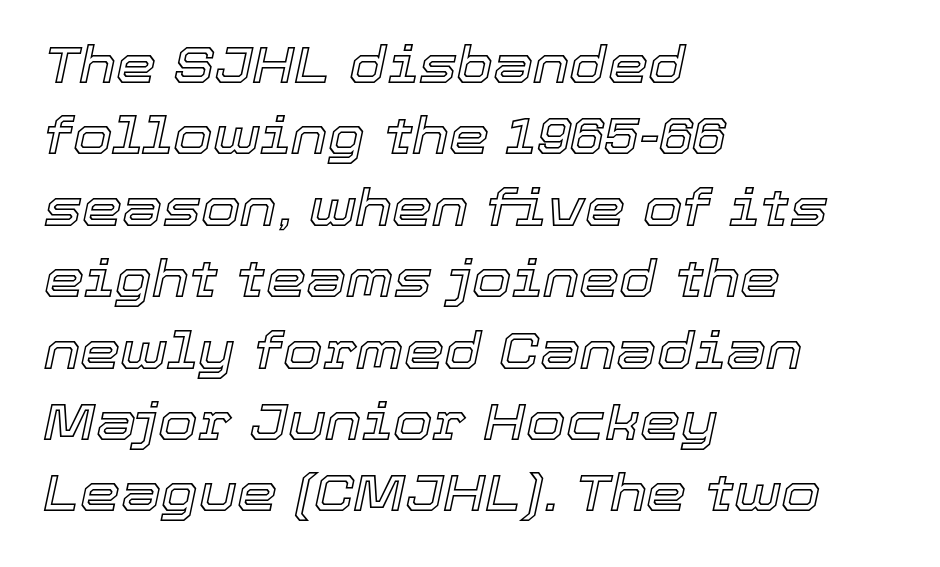
{"italic": "yes", "lean": "right", "slant_degrees": 12, "width": "normal", "x_height": "medium", "monospaced": "no", "underline": "no", "align": "left", "line_spacing": "normal", "line_spacing_ratio": 1.4, "letter_spacing": "normal", "letter_spacing_em": 0.0, "glyph_px": 51}
